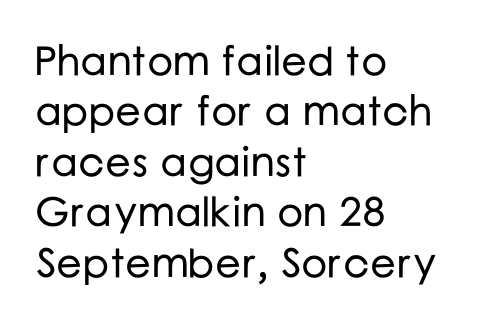
The image shows 41 px sans-serif type, upright; set left-aligned, line spacing 1.23x, normal letter spacing, not underlined; low stroke contrast and a medium x-height.
